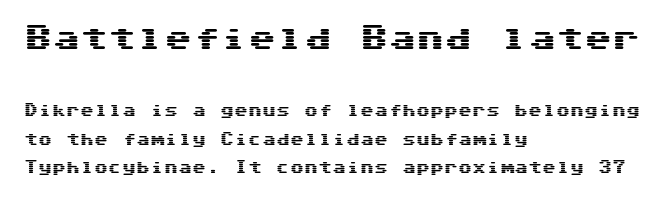
Q: Is the text italic (slanted)? A: No, it is upright.
Q: Is the typeface a serif or a sans-serif typeface? A: Sans-serif.
Q: Is the text underlined? A: No.
Q: How is the paragraph aligned? A: Left-aligned.
Q: Is the spacing between letters normal or unusually wide? A: Normal.
Q: Is the spacing between lines tight, normal or loose? A: Loose.
Q: Which block of text is set in a larger size, the first (top) or the second (bottom)? A: The first (top) one.
Q: Width (condensed, normal, or wide)? A: Wide.
Q: Stroke contrast? A: Medium.
Q: x-height? A: Medium.
Q: Monospaced? A: Yes.
